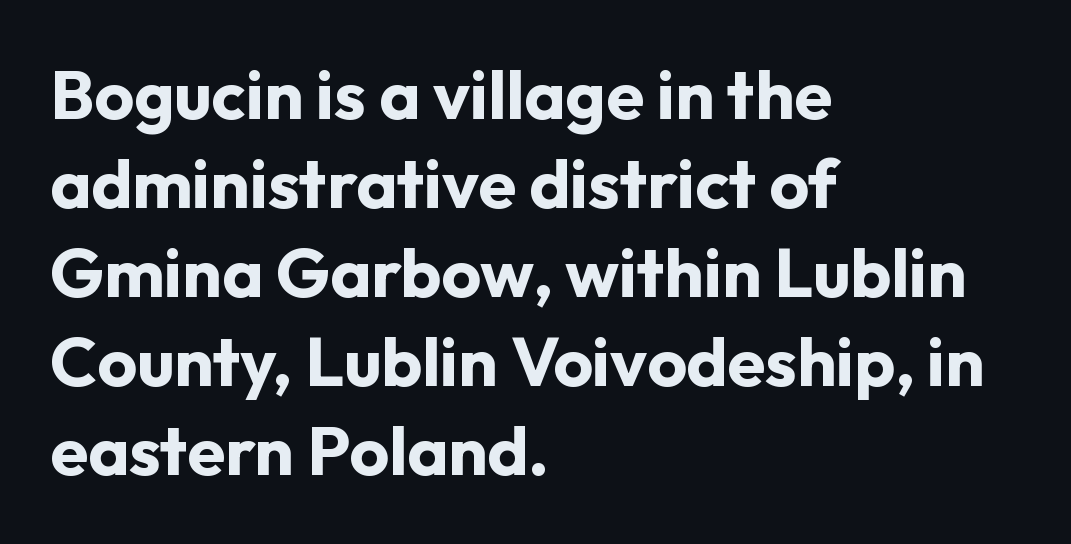
{"serif": "no", "italic": "no", "bold": "yes", "weight": "bold", "width": "normal", "stroke_contrast": "low", "x_height": "medium", "monospaced": "no", "underline": "no", "align": "left", "line_spacing": "normal", "line_spacing_ratio": 1.29, "letter_spacing": "normal", "letter_spacing_em": 0.0, "glyph_px": 69}
